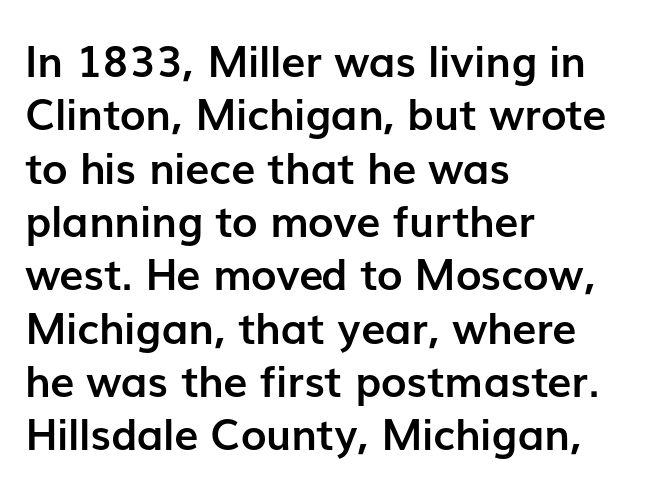
The image shows 43 px semibold sans-serif type, upright; set left-aligned, line spacing 1.24x, normal letter spacing, not underlined; low stroke contrast and a medium x-height.
